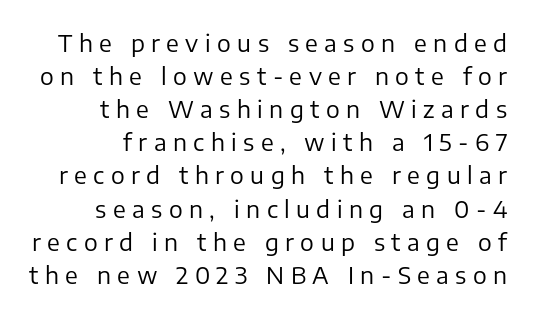
The tracking jumps out immediately: characters are airy and widely separated. A light-to-regular cut is what we see here. Underline: absent. Teacher's note: observe the even right margin — that is flush-right alignment. Notice how the stems are strictly vertical — no italics here.
